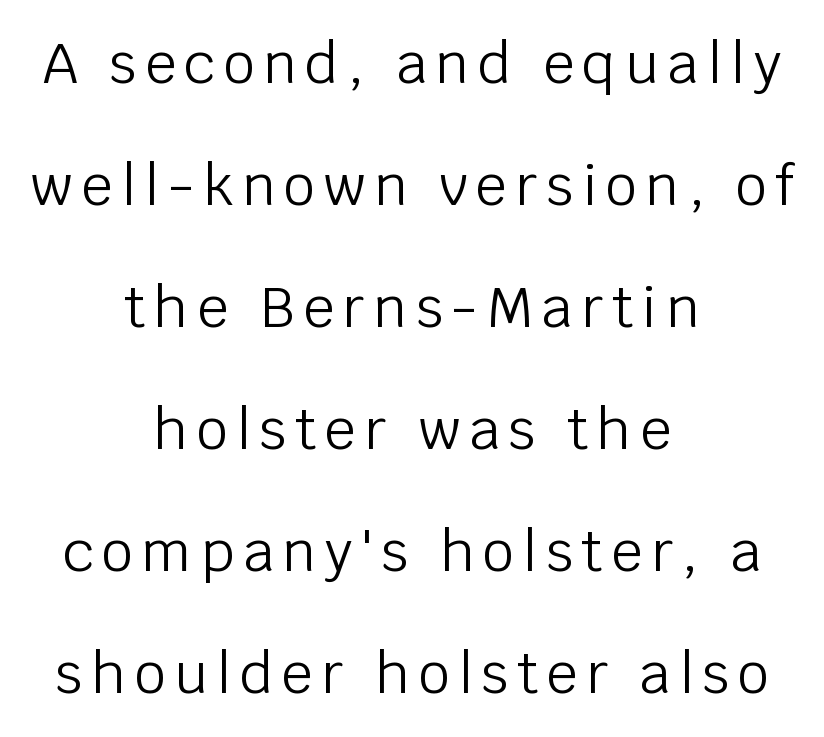
Q: Is the text bold? A: No.
Q: Is the text italic (slanted)? A: No, it is upright.
Q: Is the typeface a serif or a sans-serif typeface? A: Sans-serif.
Q: Is the text underlined? A: No.
Q: How is the paragraph aligned? A: Centered.
Q: Is the spacing between lines tight, normal or loose? A: Loose.
Q: Width (condensed, normal, or wide)? A: Normal.
Q: Stroke contrast? A: Low.
Q: x-height? A: Large.
Q: Monospaced? A: No.
